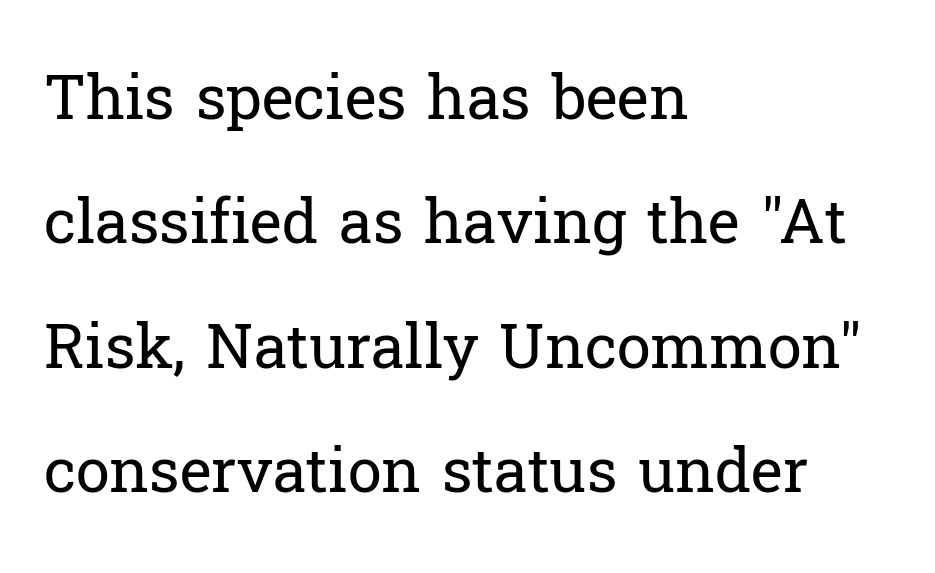
{"serif": "yes", "italic": "no", "bold": "no", "weight": "regular", "width": "normal", "stroke_contrast": "low", "x_height": "medium", "monospaced": "no", "underline": "no", "align": "left", "line_spacing": "loose", "line_spacing_ratio": 2.04, "letter_spacing": "normal", "letter_spacing_em": 0.0, "glyph_px": 61}
